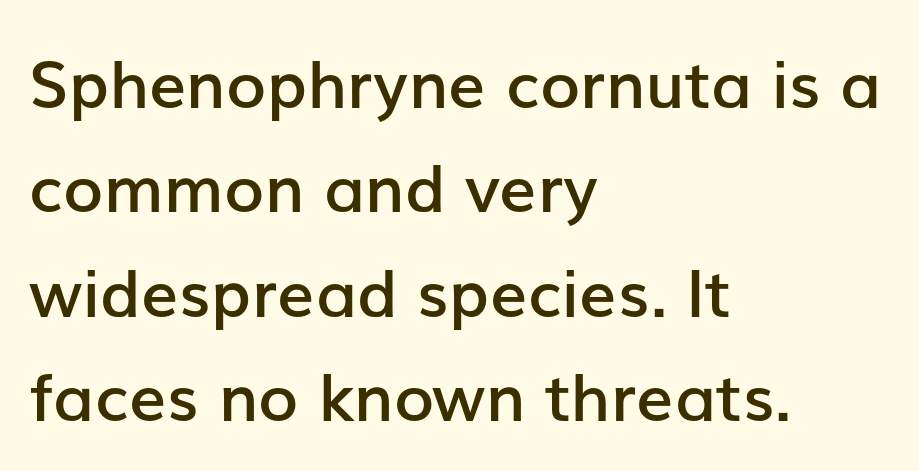
Q: Is the text bold? A: Semi-bold.
Q: Is the text italic (slanted)? A: No, it is upright.
Q: Is the typeface a serif or a sans-serif typeface? A: Sans-serif.
Q: Is the text underlined? A: No.
Q: How is the paragraph aligned? A: Left-aligned.
Q: Is the spacing between letters normal or unusually wide? A: Normal.
Q: Is the spacing between lines tight, normal or loose? A: Normal.
Q: Width (condensed, normal, or wide)? A: Normal.
Q: Stroke contrast? A: Low.
Q: x-height? A: Medium.
Q: Monospaced? A: No.
